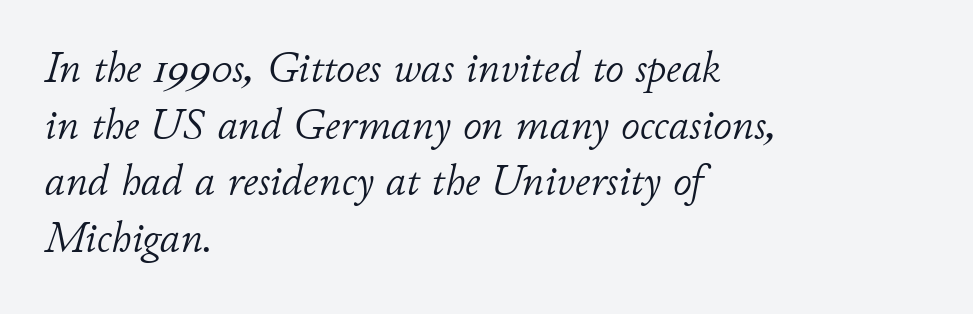
Observe the lean: these are italic letterforms. Honestly, there is no underline to notice here at all. Short note: letters normally spaced. In terms of leading, this rendering sits right in the middle. The typeface has the unassuming heft of standard copy or less. Each line starts at the same left margin while the right side varies.
